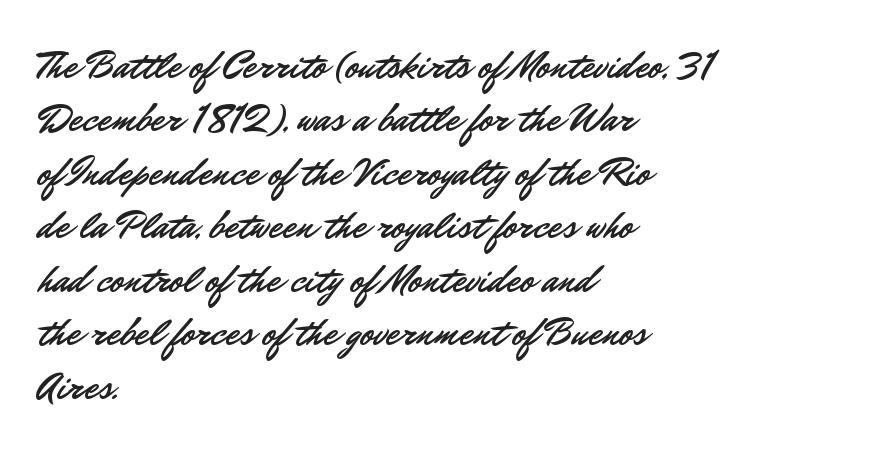
Underlining? Definitely not there. These lines are rendered in a variable-pitch font. This sample uses plain, unmodified letter spacing. This rendering employs a face without finishing strokes, i.e., a sans-serif. Normally led — the rows are evenly, conventionally spaced.
